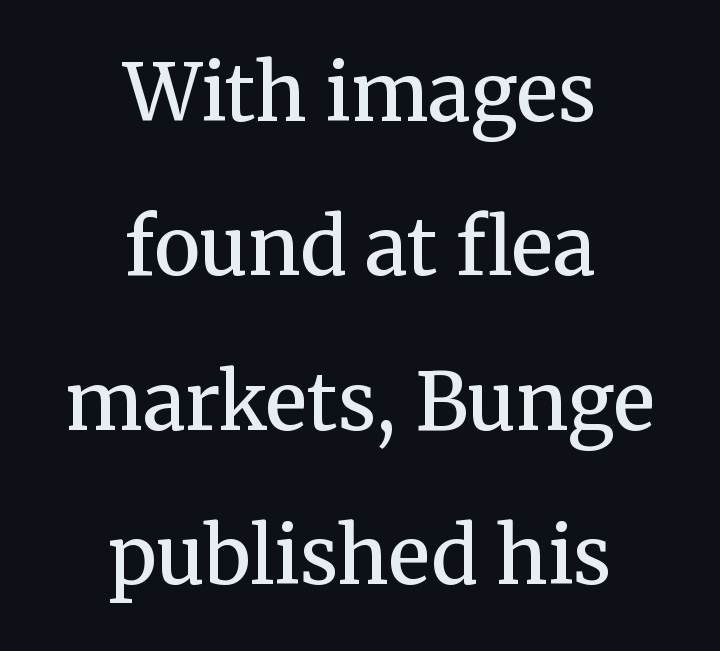
Q: Is the text bold? A: Semi-bold.
Q: Is the text italic (slanted)? A: No, it is upright.
Q: Is the typeface a serif or a sans-serif typeface? A: Serif.
Q: Is the text underlined? A: No.
Q: How is the paragraph aligned? A: Centered.
Q: Is the spacing between letters normal or unusually wide? A: Normal.
Q: Is the spacing between lines tight, normal or loose? A: Loose.
Q: Width (condensed, normal, or wide)? A: Normal.
Q: Stroke contrast? A: Medium.
Q: x-height? A: Medium.
Q: Monospaced? A: No.
